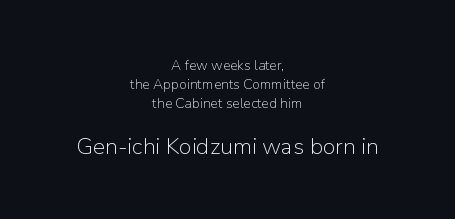
Line spacing here is normal. The font is comparable to plain body text, perhaps lighter. Tracking here is standard; glyphs follow each other at the usual distance. The space directly below the letters is spotless. This layout puts the modest block above and the oversized block below. The paragraph has two soft edges and a firm central axis.
